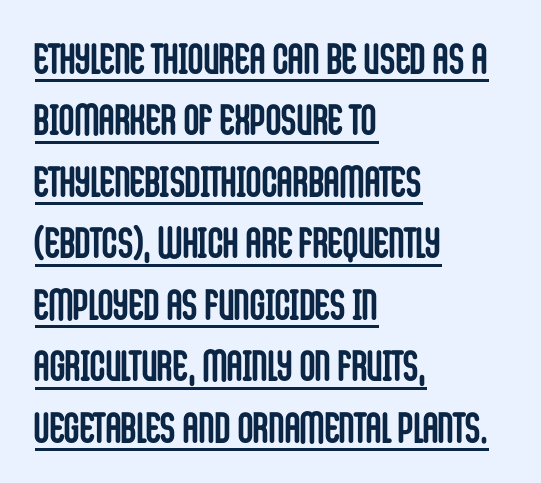
The image shows 43 px semibold, condensed sans-serif type, upright; set left-aligned, normal line spacing (1.43x), normal letter spacing, underlined; low stroke contrast and a large x-height.
